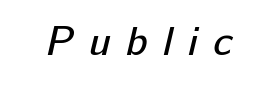
The image shows 41 px regular-weight sans-serif type; set unusually wide letter spacing (+0.37 em), not underlined; low stroke contrast and a medium x-height.
